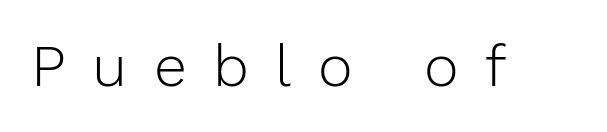
{"serif": "no", "italic": "no", "bold": "no", "weight": "light", "width": "normal", "stroke_contrast": "low", "x_height": "medium", "monospaced": "no", "underline": "no", "letter_spacing": "wide", "letter_spacing_em": 0.45, "glyph_px": 59}
